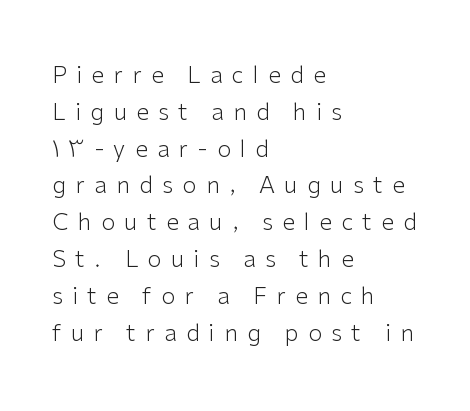
Regarding leading, the lines here are spaced in the standard way. Each line starts at the same left margin while the right side varies. In terms of letterspacing, this is a distinctly airy, spread setting. The baseline area is clear. Weight: regular or lighter.
